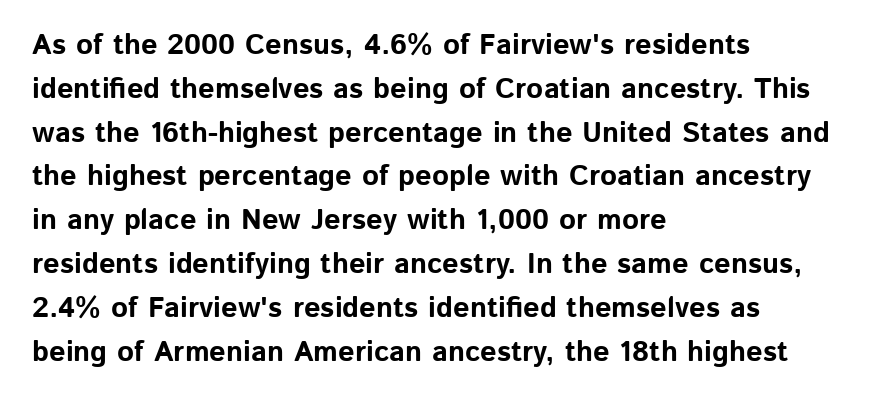
The image shows 29 px bold sans-serif type, upright; set left-aligned, normal line spacing (1.51x), normal letter spacing, not underlined; low stroke contrast and a medium x-height.
